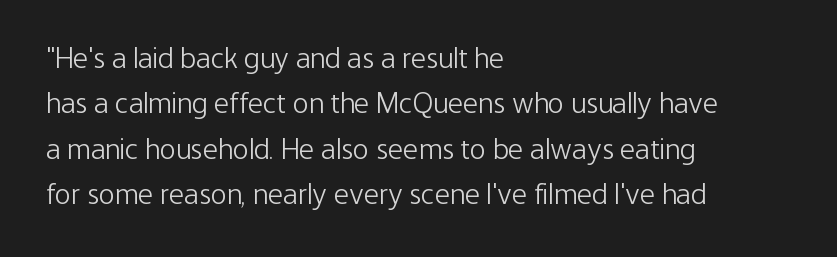
Q: Is the text bold? A: No.
Q: Is the text italic (slanted)? A: No, it is upright.
Q: Is the typeface a serif or a sans-serif typeface? A: Sans-serif.
Q: Is the text underlined? A: No.
Q: How is the paragraph aligned? A: Left-aligned.
Q: Is the spacing between letters normal or unusually wide? A: Normal.
Q: Is the spacing between lines tight, normal or loose? A: Normal.
Q: Width (condensed, normal, or wide)? A: Condensed.
Q: Stroke contrast? A: Low.
Q: x-height? A: Medium.
Q: Monospaced? A: No.
